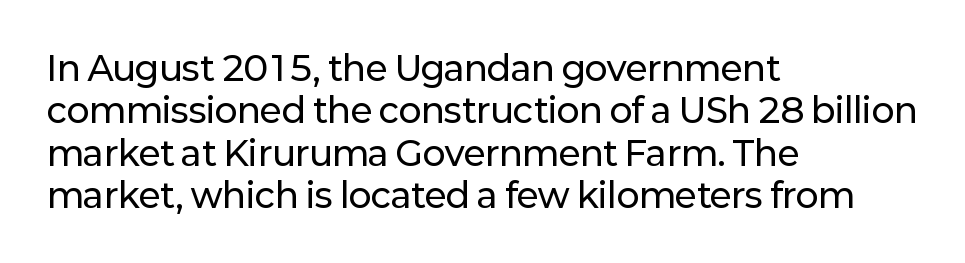
{"serif": "no", "italic": "no", "width": "normal", "stroke_contrast": "low", "x_height": "medium", "monospaced": "no", "underline": "no", "align": "left", "line_spacing": "normal", "line_spacing_ratio": 1.25, "letter_spacing": "normal", "letter_spacing_em": 0.0, "glyph_px": 34}
